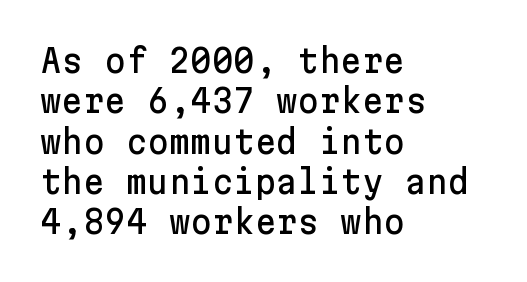
The image shows 33 px sans-serif type, upright; set left-aligned, line spacing 1.22x, normal letter spacing, not underlined; low stroke contrast and a medium x-height.
